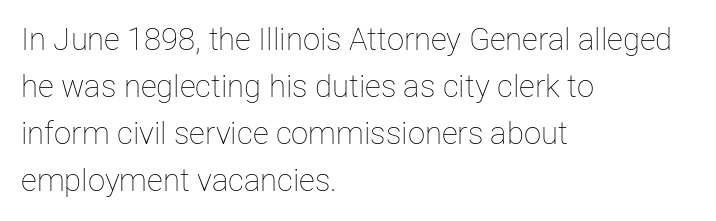
Q: Is the text bold? A: No.
Q: Is the text italic (slanted)? A: No, it is upright.
Q: Is the text underlined? A: No.
Q: How is the paragraph aligned? A: Left-aligned.
Q: Is the spacing between letters normal or unusually wide? A: Normal.
Q: Is the spacing between lines tight, normal or loose? A: Normal.
Q: Width (condensed, normal, or wide)? A: Normal.
Q: Stroke contrast? A: Low.
Q: x-height? A: Medium.
Q: Monospaced? A: No.
